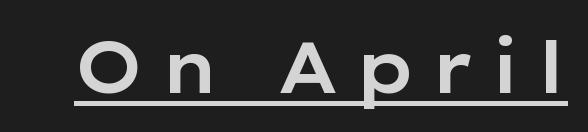
Designer's note — italics off, roman on. The rendering uses the underline text-decoration. The glyphs in this specimen are sans serif. Proportional: the letters do not fall into vertical columns.
